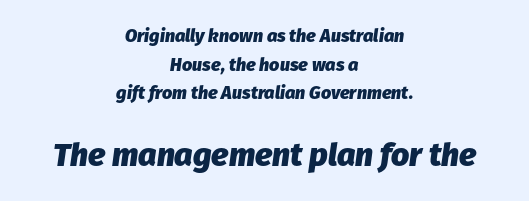
{"italic": "yes", "lean": "right", "slant_degrees": 8, "bold": "yes", "weight": "heavy", "width": "normal", "stroke_contrast": "low", "x_height": "medium", "monospaced": "no", "underline": "no", "align": "center", "line_spacing": "normal", "line_spacing_ratio": 1.59, "letter_spacing": "normal", "letter_spacing_em": 0.0, "larger_block": "second", "size_ratio": 1.78, "glyph_px": 32}
